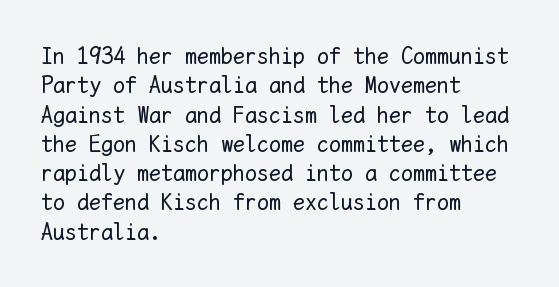
The image shows 24 px text type, upright; set left-aligned, line spacing 1.22x, normal letter spacing, not underlined.
